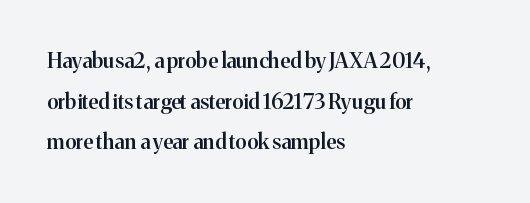
The image shows 21 px text type, upright; set left-aligned, loose line spacing (1.93x), normal letter spacing, not underlined.
